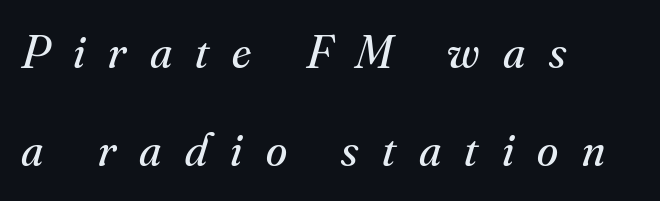
The image shows 48 px regular-weight serif type, italic (leaning right); set left-aligned, loose line spacing (2.05x), unusually wide letter spacing (+0.49 em), not underlined; medium stroke contrast and a small x-height.
